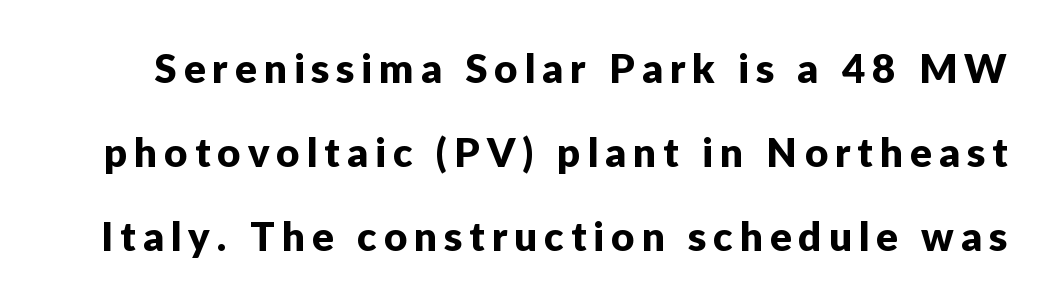
The passage shown is typeset with a sans-serif family. Unmarked baselines from the first word to the last. Varying glyph widths throughout — classic text-font behaviour. Loosely led — the rows are spread out.
